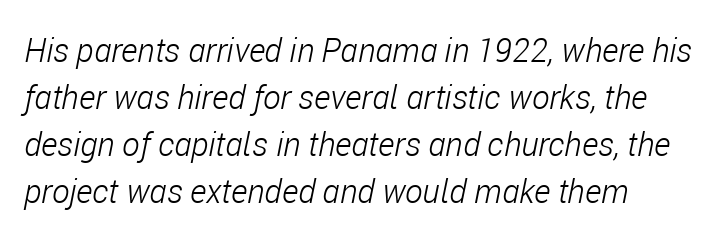
{"italic": "yes", "lean": "right", "slant_degrees": 11, "bold": "no", "weight": "light", "width": "condensed", "stroke_contrast": "low", "x_height": "medium", "monospaced": "no", "underline": "no", "align": "left", "line_spacing": "normal", "line_spacing_ratio": 1.42, "letter_spacing": "normal", "letter_spacing_em": 0.0, "glyph_px": 33}
